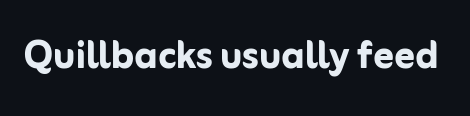
Chunky letters — that's bold for sure. Each word holds together tightly as a unit, with standard inter-letter gaps. Vertical strokes here are truly vertical. Proportional: the letters do not fall into vertical columns.
